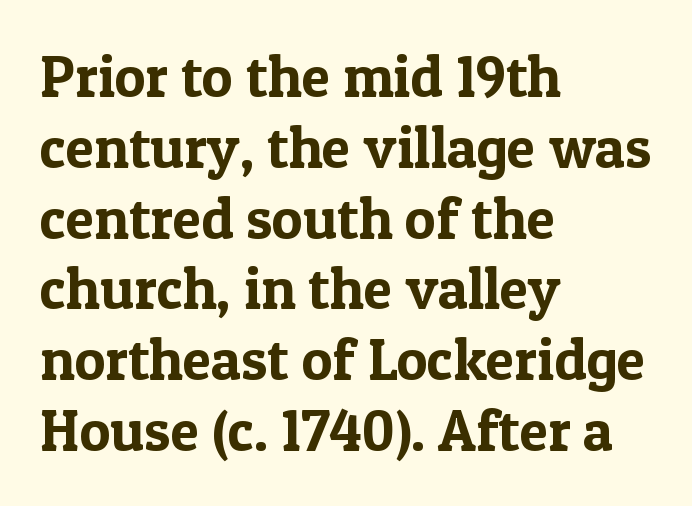
{"serif": "yes", "italic": "no", "width": "normal", "x_height": "medium", "monospaced": "no", "underline": "no", "align": "left", "line_spacing_ratio": 1.22, "letter_spacing": "normal", "letter_spacing_em": 0.0, "glyph_px": 58}
